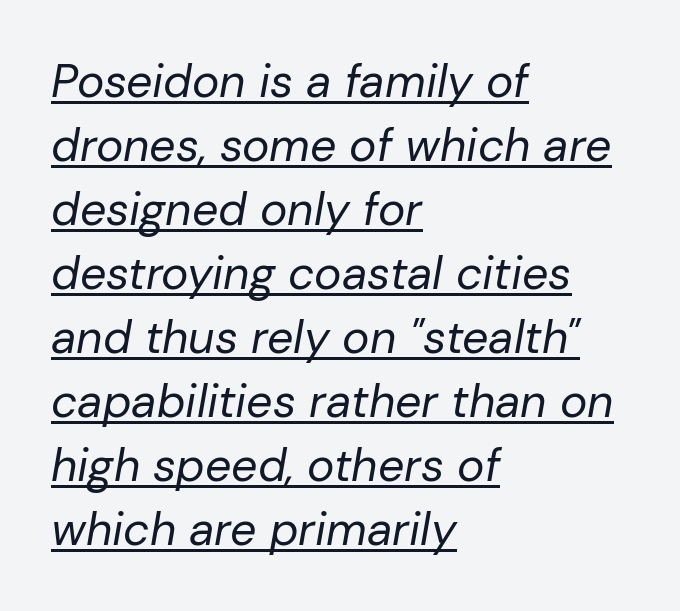
The image shows 46 px regular-weight type, italic (leaning right); set left-aligned, normal line spacing (1.39x), normal letter spacing, underlined; low stroke contrast and a medium x-height.
